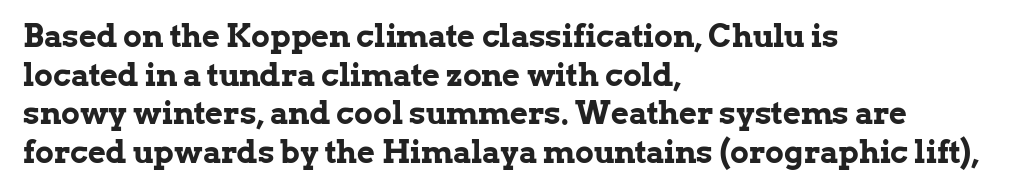
{"serif": "yes", "italic": "no", "bold": "yes", "weight": "bold", "width": "normal", "stroke_contrast": "low", "x_height": "medium", "monospaced": "no", "underline": "no", "align": "left", "line_spacing": "normal", "line_spacing_ratio": 1.25, "letter_spacing": "normal", "letter_spacing_em": 0.0, "glyph_px": 31}
